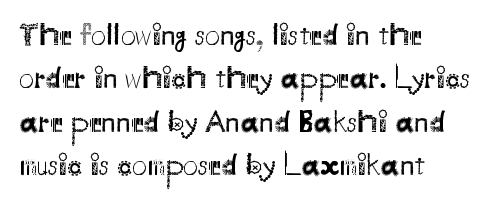
The axis of the letterforms is exactly vertical. Reading down the column, the eye jumps a familiar distance to each next line. Lines of text with bare space underneath. Is the letter spacing exaggerated? No — it looks like the ordinary default. The lines are quadded left. Think standard paragraph weight, or any step lighter than that.
